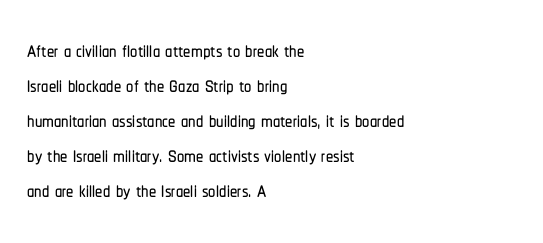
The image shows 29 px condensed sans-serif type, upright; set left-aligned, line spacing 1.21x, normal letter spacing, not underlined; low stroke contrast and a medium x-height.
